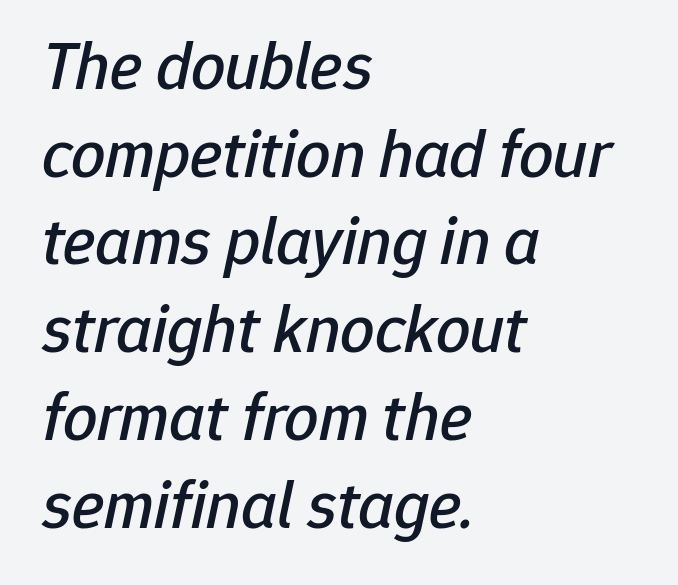
The image shows 68 px text type, italic (leaning right); set left-aligned, normal line spacing (1.29x), normal letter spacing, not underlined; low stroke contrast and a medium x-height.
